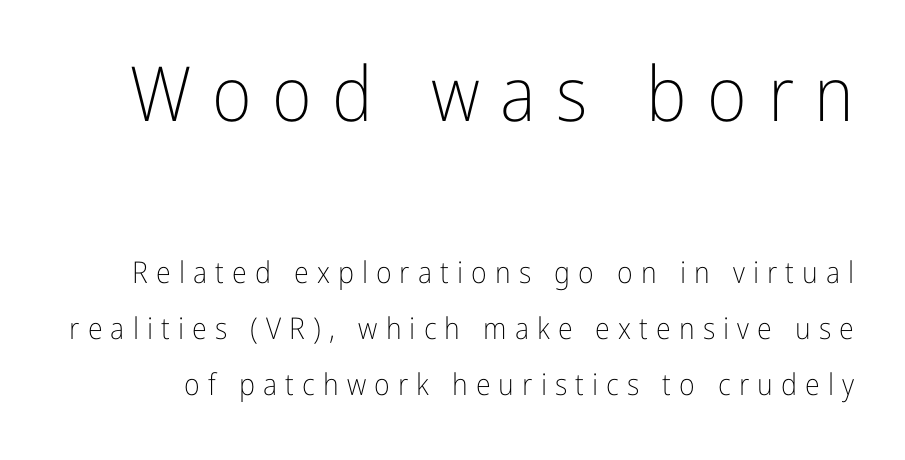
A typesetter would label this face a sans. A bare baseline throughout the passage. Varying glyph widths throughout — classic text-font behaviour. The horizontal fit of the characters is loose and conspicuously gappy. The typography opts for an upright posture over an oblique one. Is the type heavy? It reads as light-to-regular instead.
